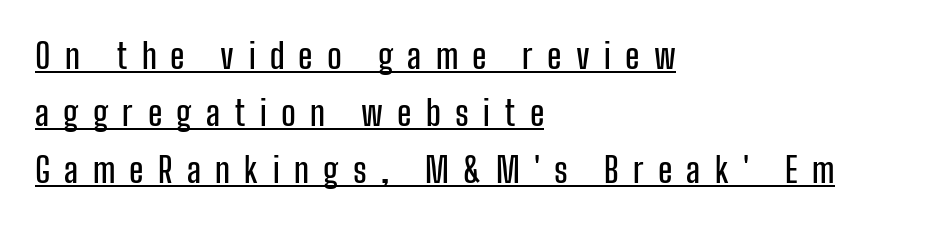
{"serif": "no", "italic": "no", "width": "condensed", "stroke_contrast": "low", "x_height": "medium", "monospaced": "no", "underline": "yes", "align": "left", "line_spacing": "normal", "line_spacing_ratio": 1.68, "letter_spacing": "wide", "letter_spacing_em": 0.42, "glyph_px": 34}
